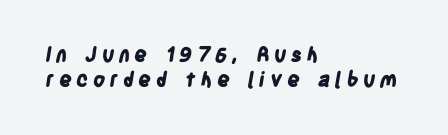
{"bold": "yes", "underline": "no", "align": "left", "line_spacing_ratio": 1.23, "letter_spacing": "wide", "letter_spacing_em": 0.23, "glyph_px": 20}
